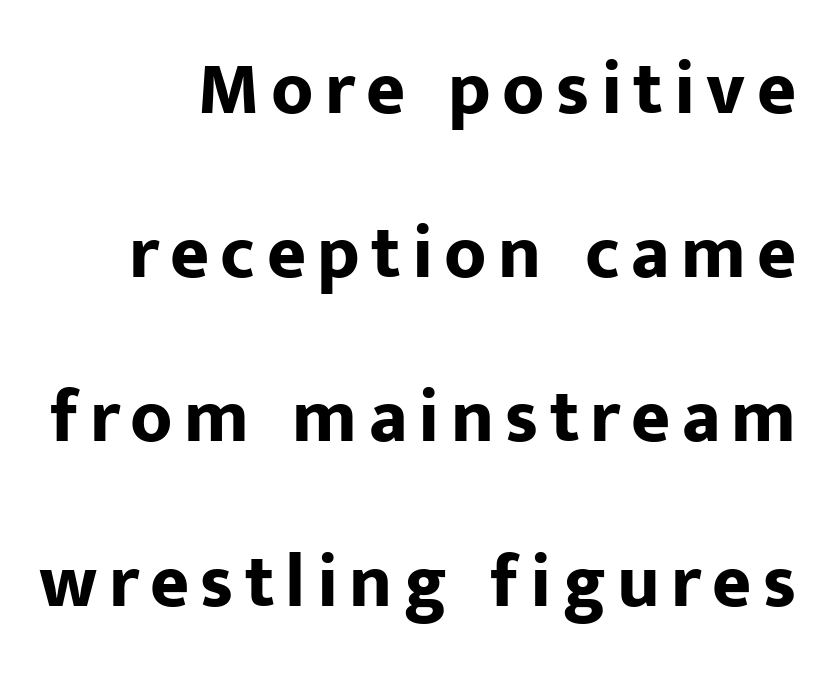
Quick note: not italic, upright. Interline gaps are noticeably wide in this sample. The rag falls on the left side of this text block. Font category for this specimen: sans-serif. Plenty of ink on the page — the face is bold.
